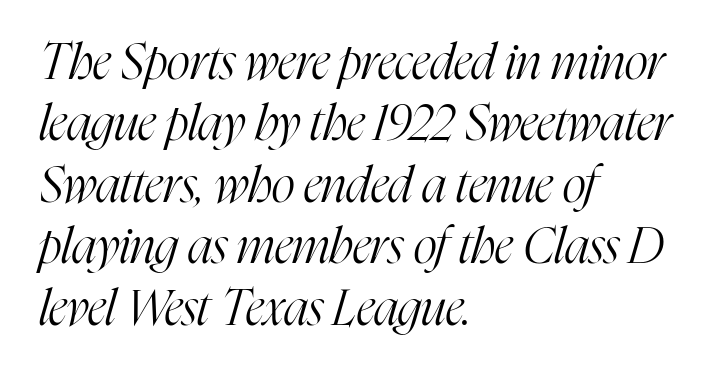
{"serif": "yes", "italic": "yes", "lean": "right", "slant_degrees": 16, "bold": "no", "weight": "light", "width": "condensed", "stroke_contrast": "high", "x_height": "medium", "monospaced": "no", "underline": "no", "align": "left", "line_spacing_ratio": 1.23, "letter_spacing": "normal", "letter_spacing_em": 0.0, "glyph_px": 50}
